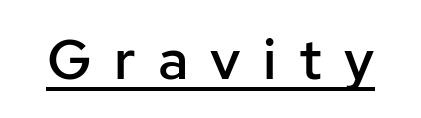
The image shows 56 px semibold sans-serif type, upright; set unusually wide letter spacing (+0.4 em), underlined; low stroke contrast and a medium x-height.
